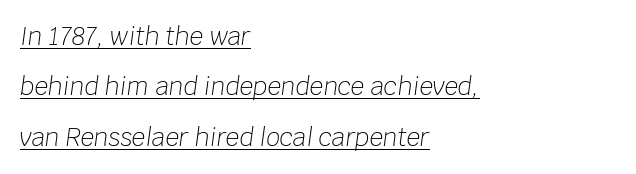
Q: Is the text bold? A: No.
Q: Is the text italic (slanted)? A: Yes, it leans right by about 8 degrees.
Q: Is the text underlined? A: Yes.
Q: How is the paragraph aligned? A: Left-aligned.
Q: Is the spacing between letters normal or unusually wide? A: Normal.
Q: Is the spacing between lines tight, normal or loose? A: Loose.
